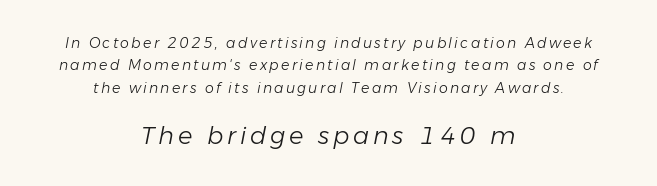
Q: Is the text bold? A: No.
Q: Is the text italic (slanted)? A: Yes, it leans right by about 11 degrees.
Q: Is the text underlined? A: No.
Q: How is the paragraph aligned? A: Centered.
Q: Is the spacing between lines tight, normal or loose? A: Normal.
Q: Which block of text is set in a larger size, the first (top) or the second (bottom)? A: The second (bottom) one.
